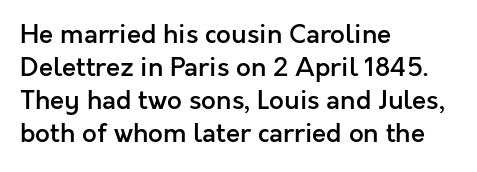
The space beneath each line is pristine and unruled. Notice how the stems are strictly vertical — no italics here. Weight: semibold (demi). Is the letter spacing exaggerated? No — it looks like the ordinary default. The line-height multiplier appears to be the usual default. Short and long lines alike share a common starting point at left.
